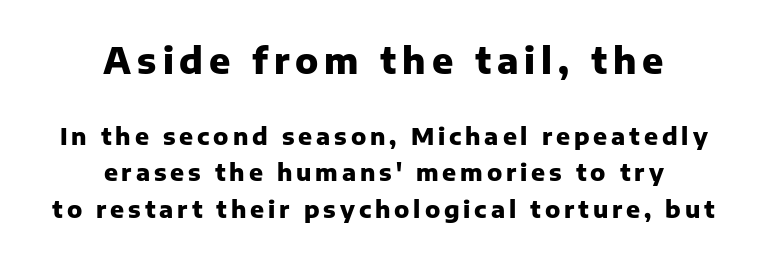
Q: Is the text bold? A: Yes.
Q: Is the text italic (slanted)? A: No, it is upright.
Q: Is the typeface a serif or a sans-serif typeface? A: Sans-serif.
Q: Is the text underlined? A: No.
Q: How is the paragraph aligned? A: Centered.
Q: Is the spacing between lines tight, normal or loose? A: Normal.
Q: Which block of text is set in a larger size, the first (top) or the second (bottom)? A: The first (top) one.
Q: Width (condensed, normal, or wide)? A: Normal.
Q: Stroke contrast? A: Low.
Q: x-height? A: Medium.
Q: Monospaced? A: No.
